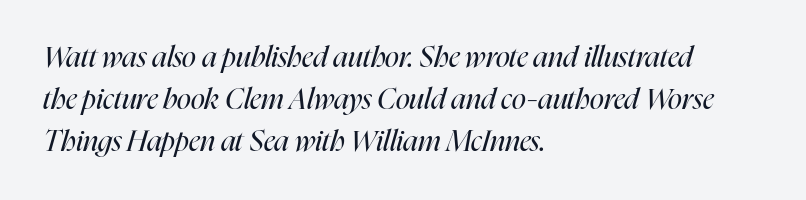
The image shows 29 px regular-weight, condensed type, italic (leaning right); set left-aligned, normal line spacing (1.44x), normal letter spacing, not underlined; high stroke contrast and a medium x-height.
